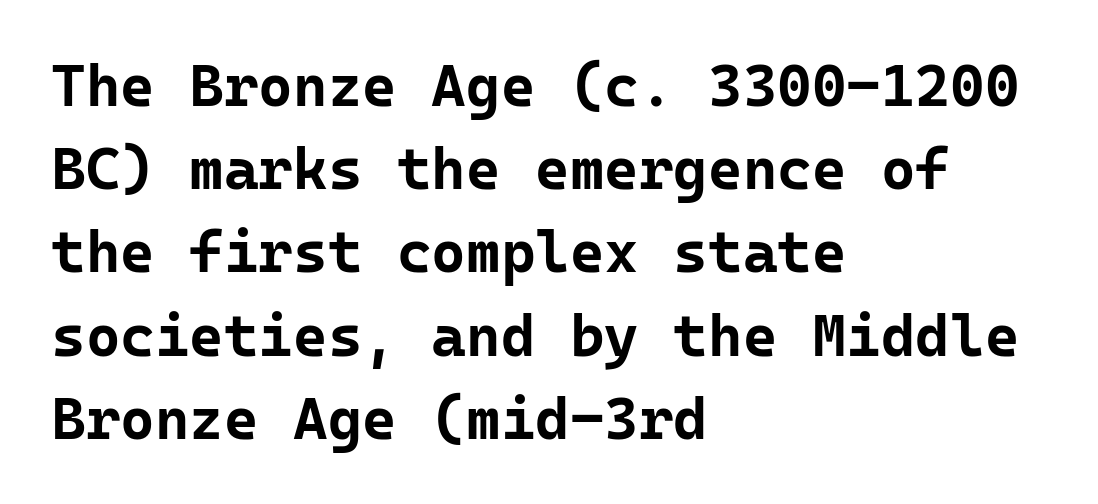
{"serif": "no", "italic": "no", "bold": "yes", "weight": "bold", "width": "normal", "stroke_contrast": "low", "x_height": "medium", "monospaced": "yes", "underline": "no", "align": "left", "line_spacing": "normal", "line_spacing_ratio": 1.41, "letter_spacing": "normal", "letter_spacing_em": 0.0, "glyph_px": 59}
